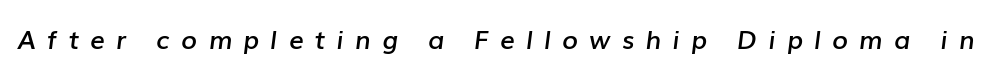
The image shows 26 px text type, italic (leaning right); set unusually wide letter spacing (+0.43 em), not underlined.
